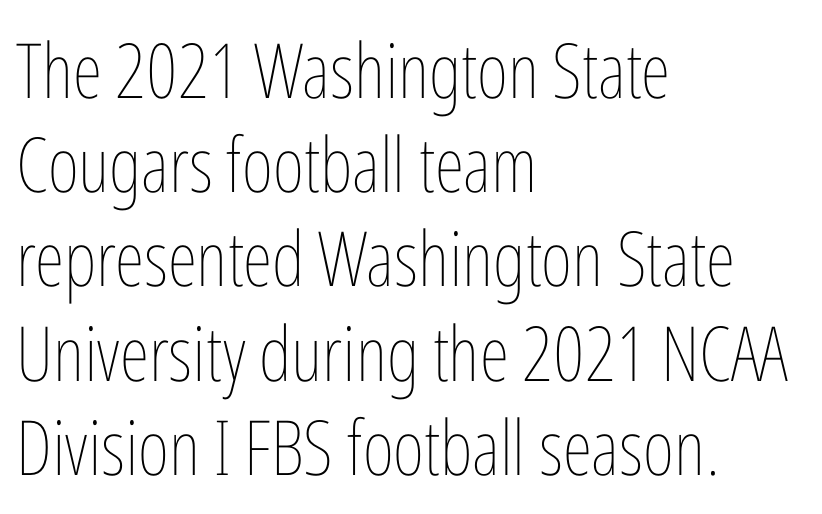
The image shows 76 px thin, condensed type, upright; set left-aligned, line spacing 1.24x, normal letter spacing, not underlined; low stroke contrast and a medium x-height.
